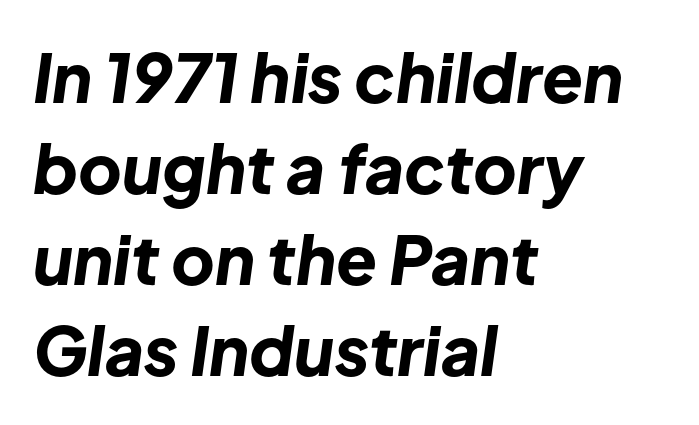
Q: Is the text bold? A: Yes.
Q: Is the text italic (slanted)? A: Yes, it leans right by about 8 degrees.
Q: Is the text underlined? A: No.
Q: How is the paragraph aligned? A: Left-aligned.
Q: Is the spacing between letters normal or unusually wide? A: Normal.
Q: Is the spacing between lines tight, normal or loose? A: Normal.
Q: Width (condensed, normal, or wide)? A: Normal.
Q: Stroke contrast? A: Low.
Q: x-height? A: Medium.
Q: Monospaced? A: No.
